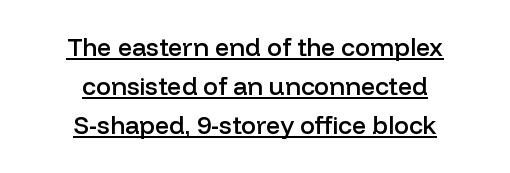
The image shows 25 px text type, upright; set centered, normal line spacing (1.57x), normal letter spacing, underlined.
